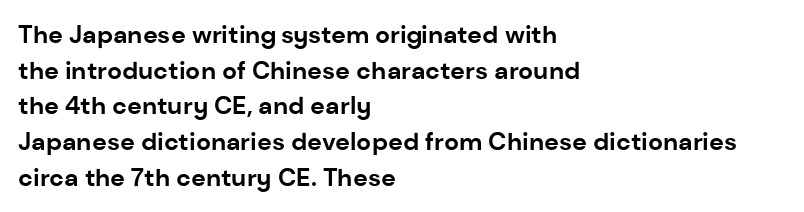
{"italic": "no", "bold": "yes", "underline": "no", "align": "left", "line_spacing": "normal", "line_spacing_ratio": 1.43, "letter_spacing": "normal", "letter_spacing_em": 0.0, "glyph_px": 25}
